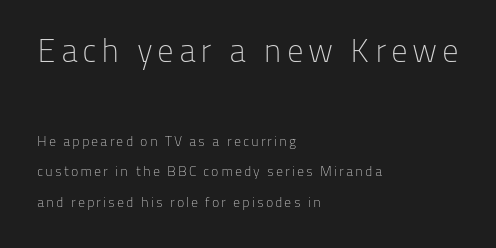
{"serif": "no", "italic": "no", "bold": "no", "weight": "light", "width": "normal", "stroke_contrast": "low", "x_height": "medium", "monospaced": "no", "underline": "no", "align": "left", "line_spacing": "loose", "line_spacing_ratio": 2.17, "larger_block": "first", "size_ratio": 2.36, "glyph_px": 33}
